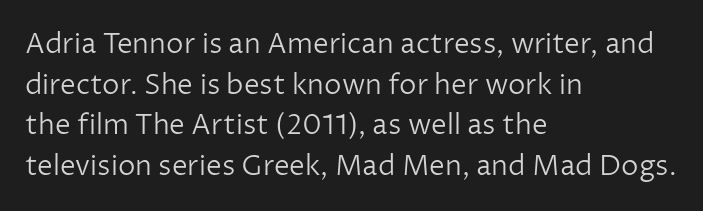
{"serif": "no", "italic": "no", "bold": "no", "weight": "light", "width": "normal", "stroke_contrast": "low", "x_height": "medium", "monospaced": "no", "underline": "no", "align": "left", "line_spacing": "normal", "line_spacing_ratio": 1.45, "letter_spacing": "normal", "letter_spacing_em": 0.0, "glyph_px": 28}
